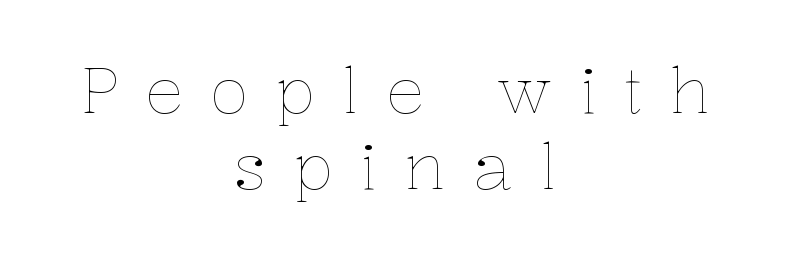
Do the characters align in a grid? No, the font is proportional. Characters follow at a spacing far wider than the type designer built in. The text block is weighted toward neither margin, spreading evenly from the middle. Glance below the letters and you will spot only blank space.
